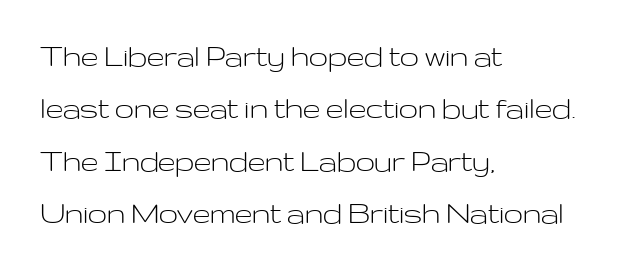
Q: Is the text bold? A: No.
Q: Is the text italic (slanted)? A: No, it is upright.
Q: Is the typeface a serif or a sans-serif typeface? A: Sans-serif.
Q: Is the text underlined? A: No.
Q: How is the paragraph aligned? A: Left-aligned.
Q: Is the spacing between letters normal or unusually wide? A: Normal.
Q: Is the spacing between lines tight, normal or loose? A: Normal.
Q: Width (condensed, normal, or wide)? A: Wide.
Q: Stroke contrast? A: Low.
Q: x-height? A: Medium.
Q: Monospaced? A: No.
